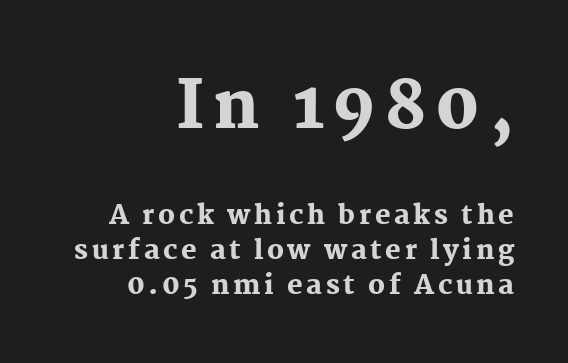
The image shows 65 px heavy serif type, upright; set right-aligned, normal line spacing (1.35x), not underlined; the first (top) block is 2.5x larger; medium stroke contrast and a medium x-height.
